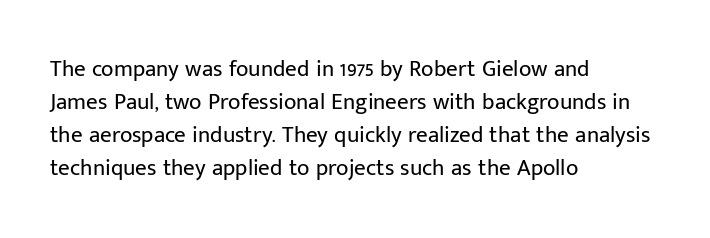
{"italic": "no", "bold": "no", "underline": "no", "align": "left", "line_spacing": "normal", "line_spacing_ratio": 1.43, "letter_spacing": "normal", "letter_spacing_em": 0.0, "glyph_px": 23}
